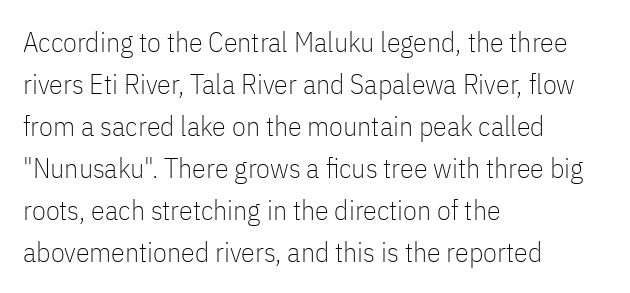
Q: Is the text bold? A: No.
Q: Is the text italic (slanted)? A: No, it is upright.
Q: Is the typeface a serif or a sans-serif typeface? A: Sans-serif.
Q: Is the text underlined? A: No.
Q: How is the paragraph aligned? A: Left-aligned.
Q: Is the spacing between letters normal or unusually wide? A: Normal.
Q: Is the spacing between lines tight, normal or loose? A: Normal.
Q: Width (condensed, normal, or wide)? A: Condensed.
Q: Stroke contrast? A: Low.
Q: x-height? A: Medium.
Q: Monospaced? A: No.
